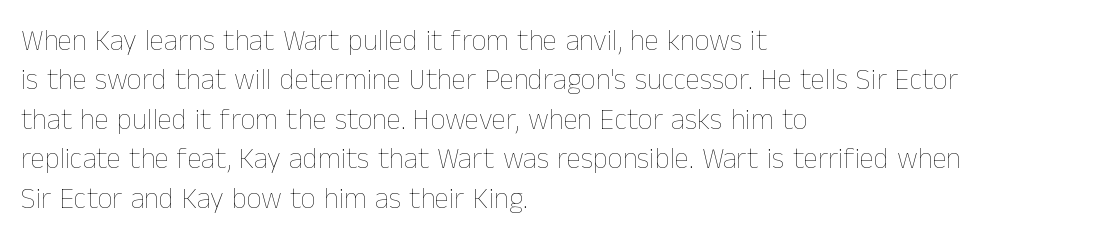
Varying glyph widths throughout — classic text-font behaviour. A clean baseline with only descenders dipping below it. The letterforms sit at book weight or below. The ragged edge is on the right, which tells us the setting is flush left. The line texture is even and compact thanks to regular tracking.
